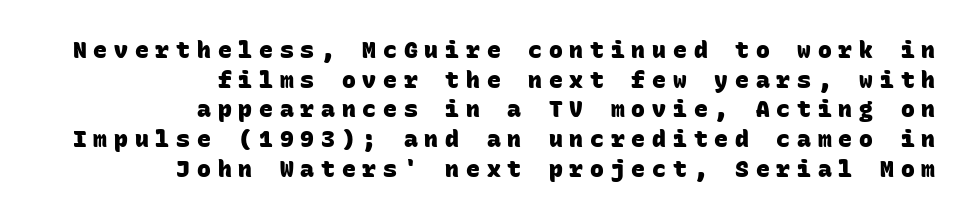
Does extra space separate the letters? Yes, quite a lot of it. This is heavy type, rendered in bold. Normally led — the rows are evenly, conventionally spaced. Rule under the text: the space is simply empty.
